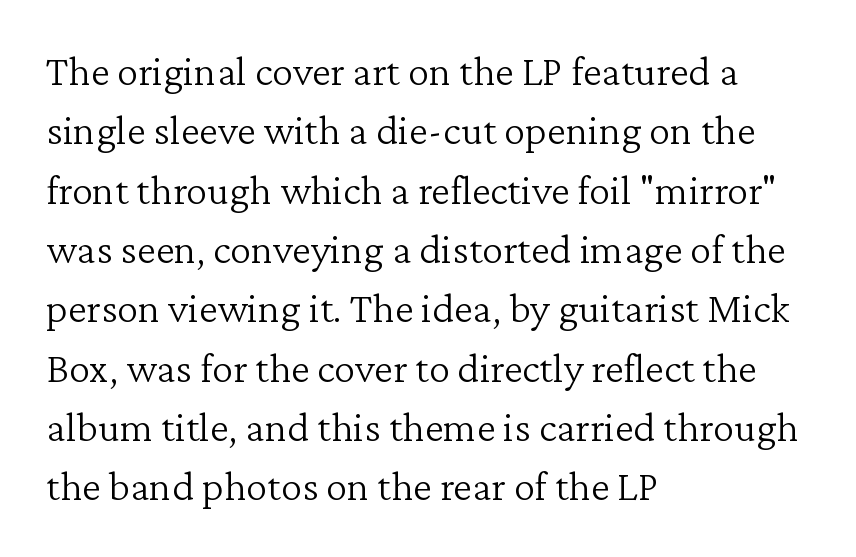
{"serif": "yes", "italic": "no", "bold": "no", "weight": "light", "width": "normal", "stroke_contrast": "low", "x_height": "medium", "monospaced": "no", "underline": "no", "align": "left", "line_spacing": "normal", "line_spacing_ratio": 1.38, "letter_spacing": "normal", "letter_spacing_em": 0.0, "glyph_px": 43}
